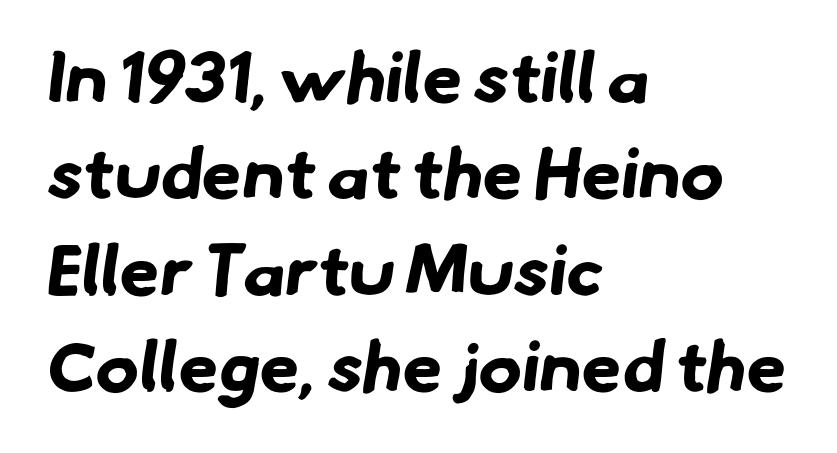
Q: Is the text bold? A: Yes.
Q: Is the typeface a serif or a sans-serif typeface? A: Sans-serif.
Q: Is the text underlined? A: No.
Q: How is the paragraph aligned? A: Left-aligned.
Q: Is the spacing between letters normal or unusually wide? A: Normal.
Q: Is the spacing between lines tight, normal or loose? A: Normal.
Q: Width (condensed, normal, or wide)? A: Normal.
Q: Stroke contrast? A: Low.
Q: x-height? A: Small.
Q: Monospaced? A: No.
